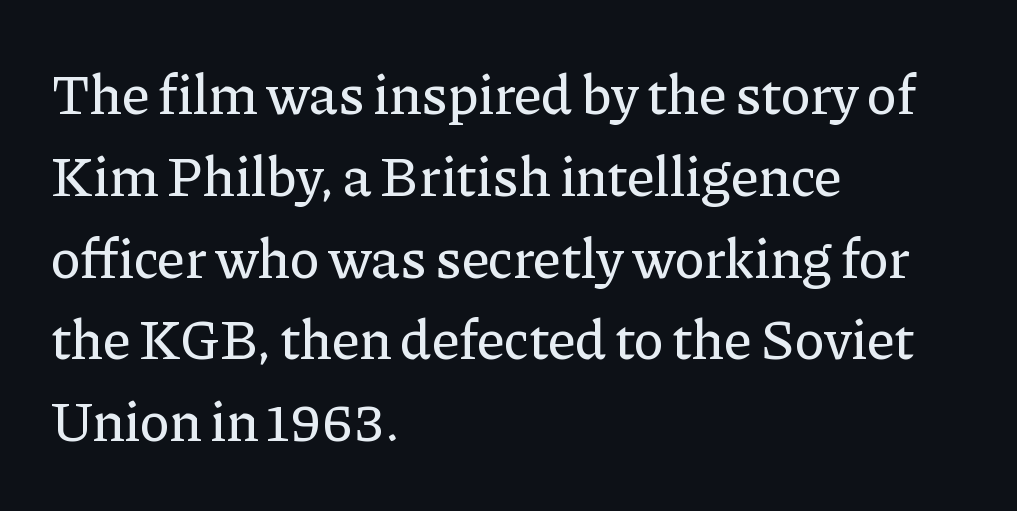
The image shows 56 px serif type, upright; set left-aligned, normal line spacing (1.46x), normal letter spacing, not underlined; low stroke contrast and a medium x-height.
